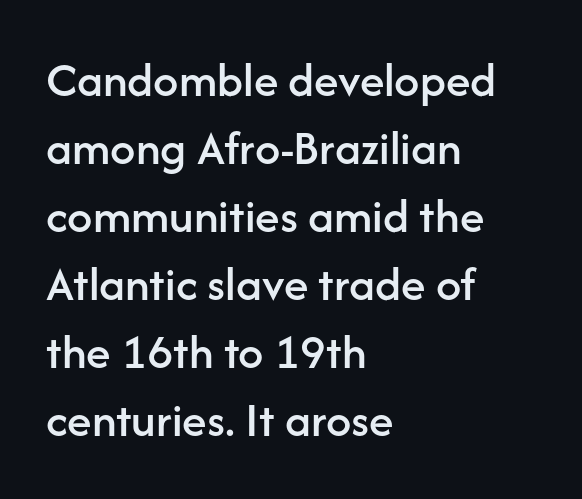
{"serif": "no", "italic": "no", "width": "normal", "stroke_contrast": "low", "x_height": "medium", "monospaced": "no", "underline": "no", "align": "left", "line_spacing": "normal", "line_spacing_ratio": 1.36, "letter_spacing": "normal", "letter_spacing_em": 0.0, "glyph_px": 50}
